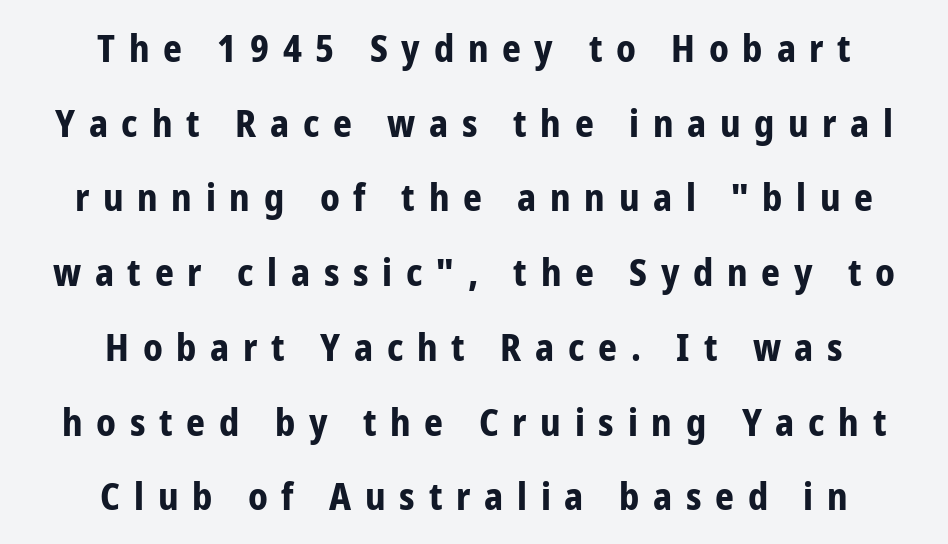
This is roman type, the default non-slanted kind. Casual observation: everything's sitting right in the middle. I'd describe the lettering as bold — thick and assertive. Interline gaps are noticeably wide in this sample. Decoration check: the copy has no underline.
